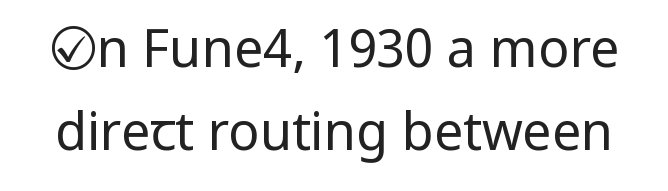
Underlining? Definitely not there. Does the type have serifs? No, each stem ends abruptly. How would I describe the line gaps? Plain and ordinary. This sample uses an upright cut, with every glyph sitting square on the baseline.
